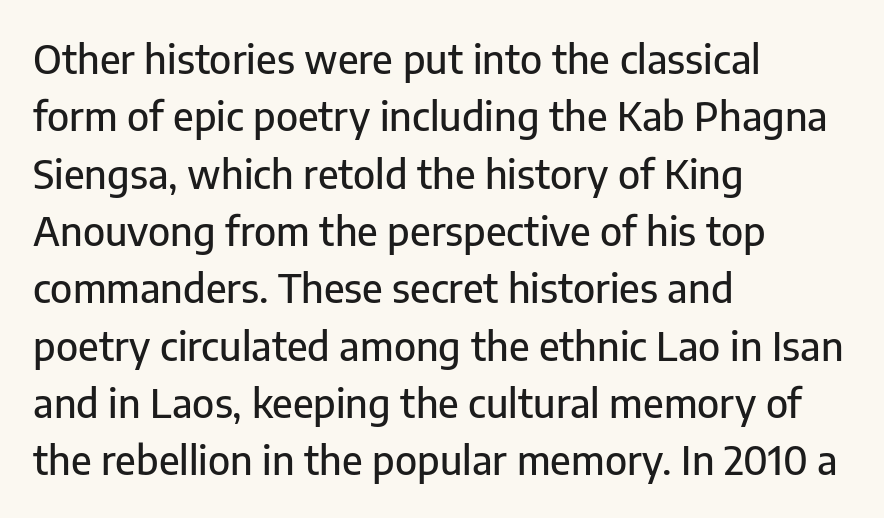
The image shows 39 px sans-serif type, upright; set left-aligned, normal line spacing (1.47x), normal letter spacing, not underlined; low stroke contrast and a medium x-height.
